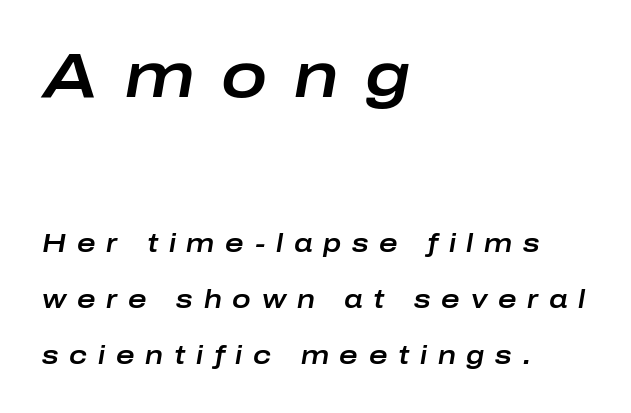
The image shows 62 px wide type, italic (leaning right); set left-aligned, loose line spacing (2.24x), unusually wide letter spacing (+0.43 em), not underlined; the first (top) block is 2.48x larger; low stroke contrast and a medium x-height.
